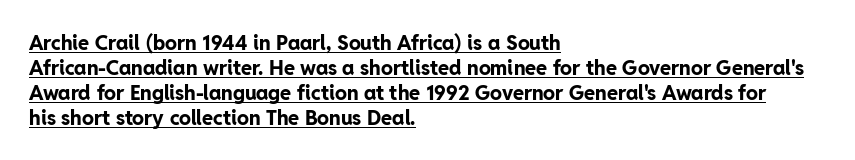
Q: Is the text bold? A: Yes.
Q: Is the text italic (slanted)? A: No, it is upright.
Q: Is the text underlined? A: Yes.
Q: How is the paragraph aligned? A: Left-aligned.
Q: Is the spacing between letters normal or unusually wide? A: Normal.
Q: Is the spacing between lines tight, normal or loose? A: Normal.
